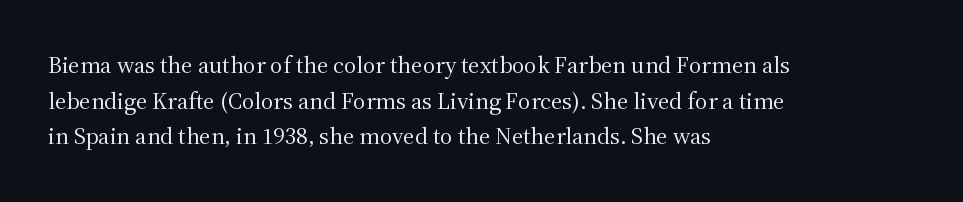
No italicization has been applied; the sample stays upright. Each line starts at the same left margin while the right side varies. Weight: regular or lighter. Compared with typical paragraphs, the rows here are spaced about the same. No extra tracking has been applied to these lines. Any mark beneath the type? The region is blank.
